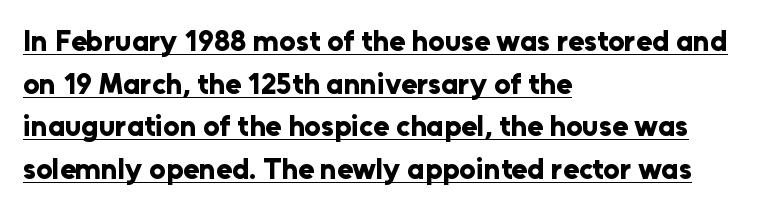
{"serif": "no", "italic": "no", "bold": "yes", "weight": "bold", "width": "normal", "stroke_contrast": "low", "x_height": "medium", "monospaced": "no", "underline": "yes", "align": "left", "line_spacing": "normal", "line_spacing_ratio": 1.47, "letter_spacing": "normal", "letter_spacing_em": 0.0, "glyph_px": 29}
